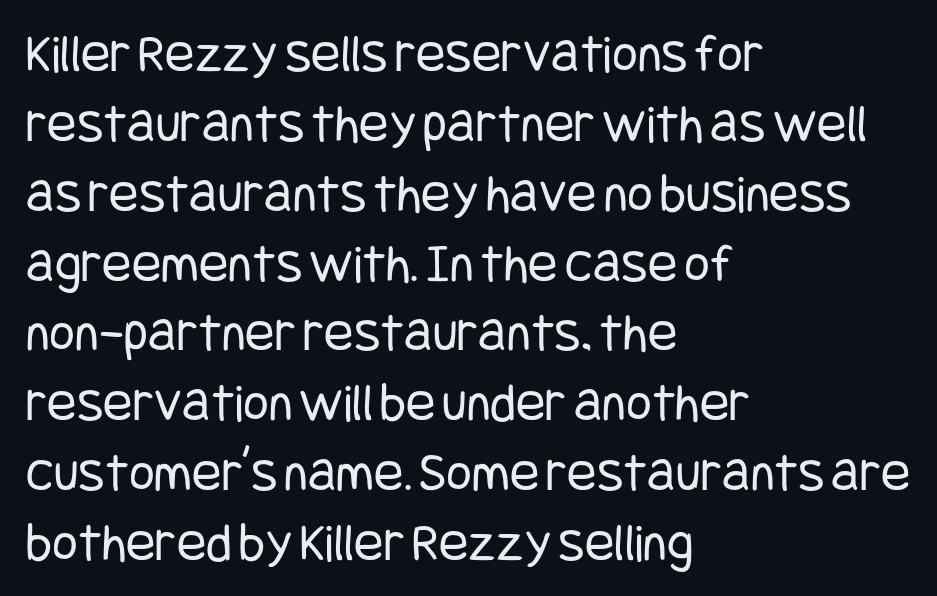
Q: Is the text bold? A: No.
Q: Is the text italic (slanted)? A: No, it is upright.
Q: Is the typeface a serif or a sans-serif typeface? A: Sans-serif.
Q: Is the text underlined? A: No.
Q: How is the paragraph aligned? A: Left-aligned.
Q: Is the spacing between letters normal or unusually wide? A: Normal.
Q: Is the spacing between lines tight, normal or loose? A: Normal.
Q: Width (condensed, normal, or wide)? A: Condensed.
Q: Stroke contrast? A: Low.
Q: x-height? A: Large.
